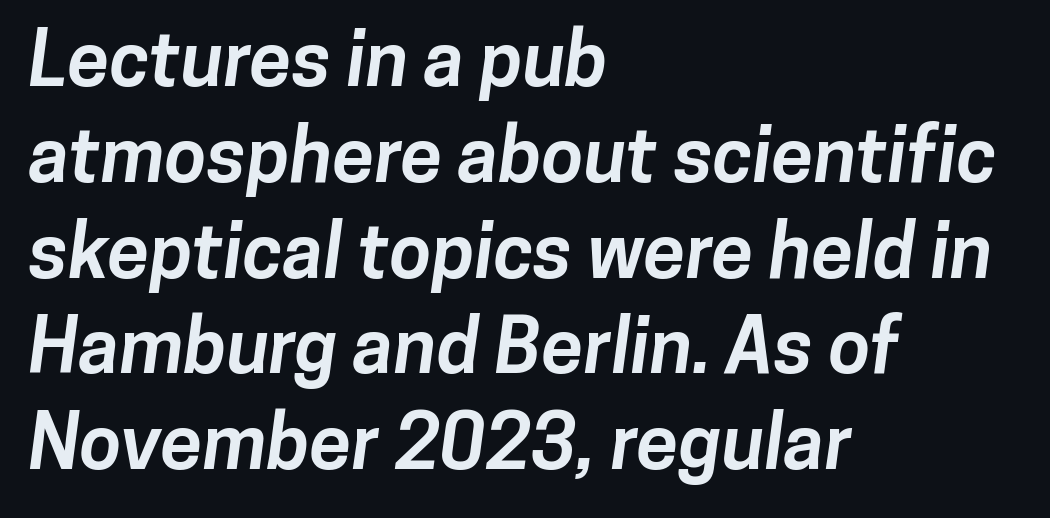
Decoration check: the copy has no underline. Inter-character spacing is left at the font's built-in metrics. Letterform terminals end flat and unadorned throughout the passage. Each new line begins a customary step beneath the previous one. The letters are bold, with thick, heavy strokes.
